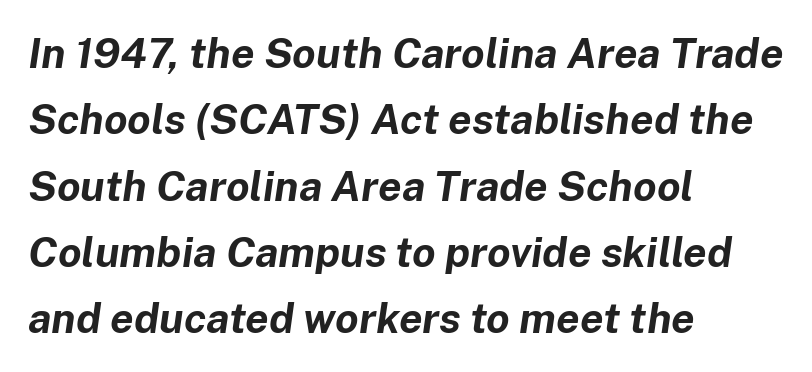
Q: Is the text bold? A: Yes.
Q: Is the text italic (slanted)? A: Yes, it leans right by about 8 degrees.
Q: Is the text underlined? A: No.
Q: How is the paragraph aligned? A: Left-aligned.
Q: Is the spacing between letters normal or unusually wide? A: Normal.
Q: Is the spacing between lines tight, normal or loose? A: Normal.
Q: Width (condensed, normal, or wide)? A: Normal.
Q: Stroke contrast? A: Low.
Q: x-height? A: Medium.
Q: Monospaced? A: No.
